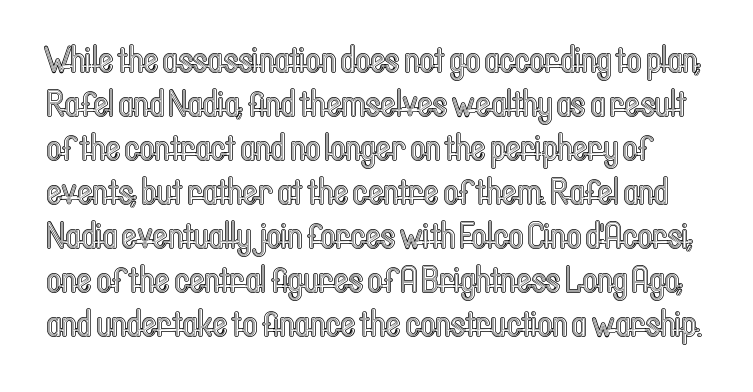
Varying glyph widths throughout — classic text-font behaviour. A clean baseline with only descenders dipping below it. You can tell it's not italic because the verticals are truly vertical. Caption: standard tracking, unaltered.
